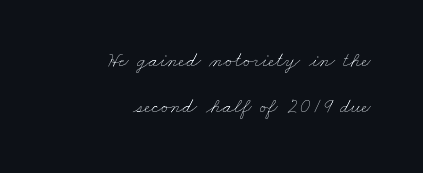
{"bold": "no", "underline": "no", "align": "right", "line_spacing": "loose", "line_spacing_ratio": 2.21, "letter_spacing": "normal", "letter_spacing_em": 0.0, "glyph_px": 21}
